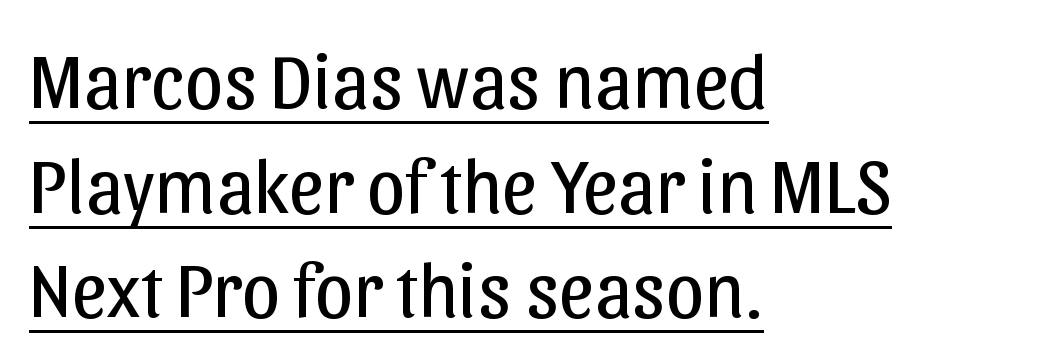
The image shows 77 px regular-weight sans-serif type, upright; set left-aligned, normal line spacing (1.36x), normal letter spacing, underlined; low stroke contrast and a medium x-height.
